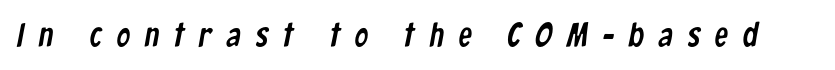
What kind of face is this? One without serifs — a sans. What stands out about the letter spacing? Its width — letters are far apart. Character widths vary here, with narrow letters taking less room than wide ones. Descenders hang freely into open space.
